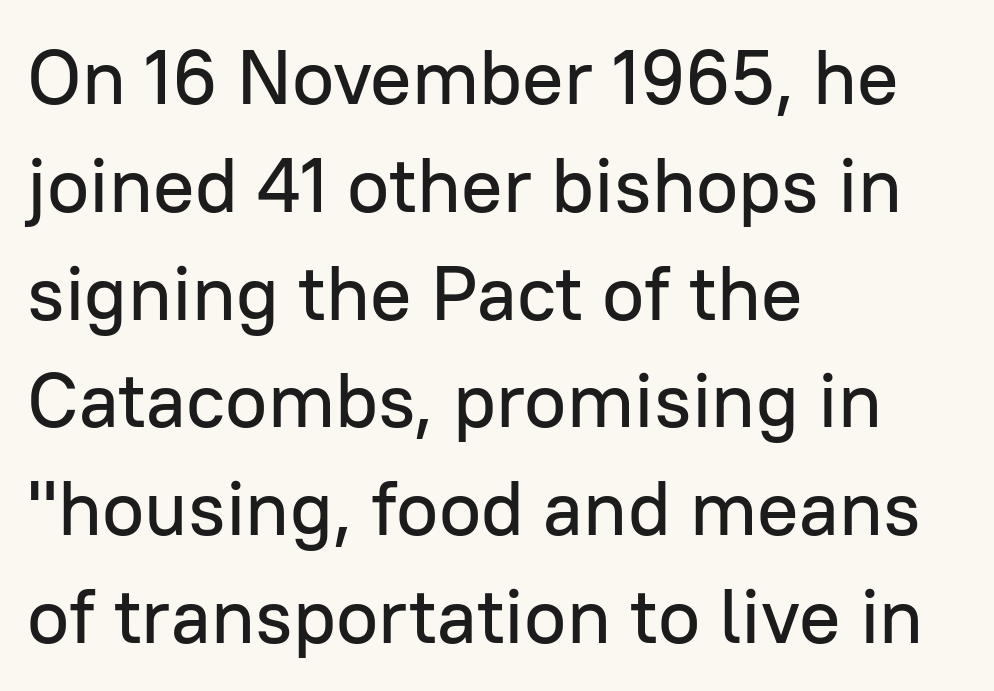
Q: Is the text italic (slanted)? A: No, it is upright.
Q: Is the typeface a serif or a sans-serif typeface? A: Sans-serif.
Q: Is the text underlined? A: No.
Q: How is the paragraph aligned? A: Left-aligned.
Q: Is the spacing between letters normal or unusually wide? A: Normal.
Q: Is the spacing between lines tight, normal or loose? A: Normal.
Q: Width (condensed, normal, or wide)? A: Normal.
Q: Stroke contrast? A: Low.
Q: x-height? A: Medium.
Q: Monospaced? A: No.
